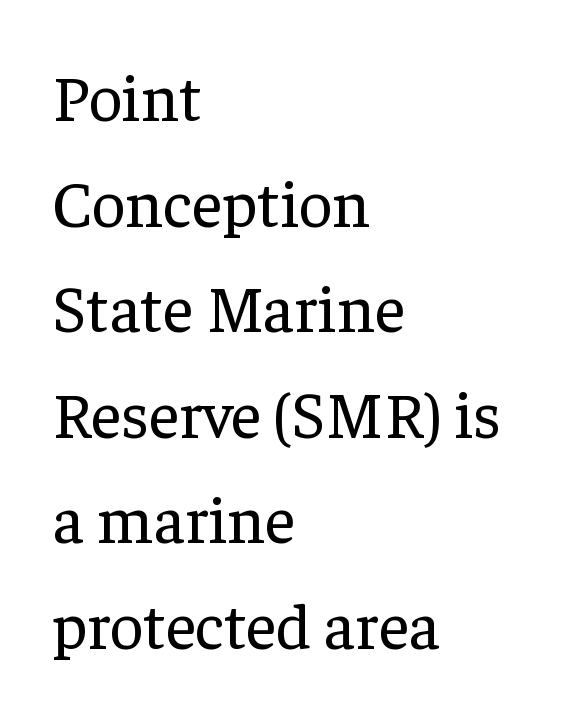
The image shows 66 px regular-weight serif type, upright; set left-aligned, normal line spacing (1.6x), normal letter spacing, not underlined; low stroke contrast and a medium x-height.
